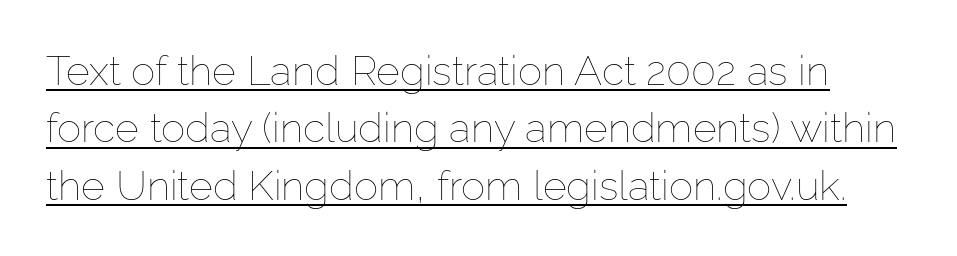
The image shows 41 px thin type, upright; set normal line spacing (1.4x), normal letter spacing, underlined; low stroke contrast and a medium x-height.
